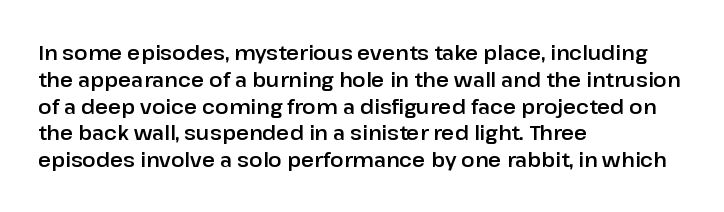
The vertical gap from one line to the next is medium. The letters sit at their default tracking, neither squeezed nor spread. A student would call this left alignment; a typographer would say flush left, rag right. Does the lettering tilt? It doesn't — this is upright.
